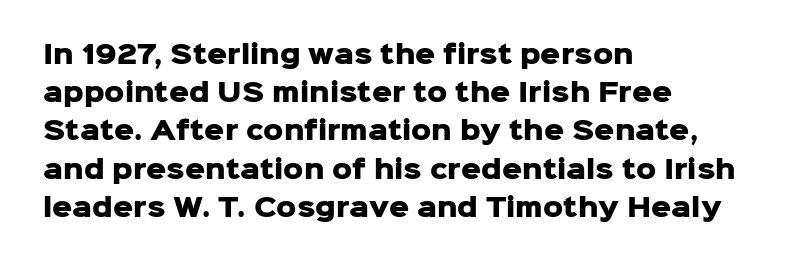
The image shows 25 px bold type, upright; set left-aligned, normal line spacing (1.53x), normal letter spacing, not underlined.
